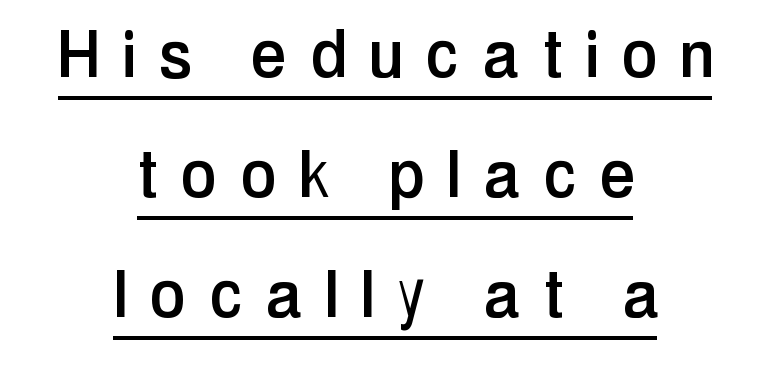
Spacing verdict: proportional, widths tailored to each character. This sample uses expanded letter spacing, leaving extra air between glyphs. Reading down the block, each line starts at a different indent, mirrored at its end. Vertically, the passage feels balanced, rows spaced as you'd expect.
